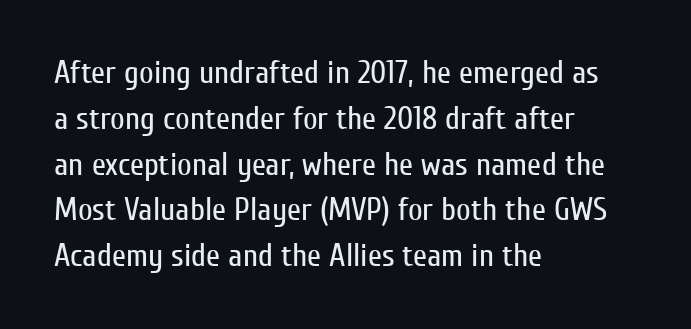
The rendering uses natural spacing where letterforms have individual widths. Layout note: lines flush left. What stands out about the letter spacing? Nothing — it is the standard amount. Regular leading.
